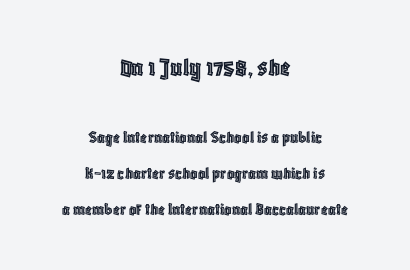
Q: Is the text italic (slanted)? A: No, it is upright.
Q: Is the text underlined? A: No.
Q: How is the paragraph aligned? A: Centered.
Q: Is the spacing between letters normal or unusually wide? A: Normal.
Q: Is the spacing between lines tight, normal or loose? A: Loose.
Q: Which block of text is set in a larger size, the first (top) or the second (bottom)? A: The first (top) one.
